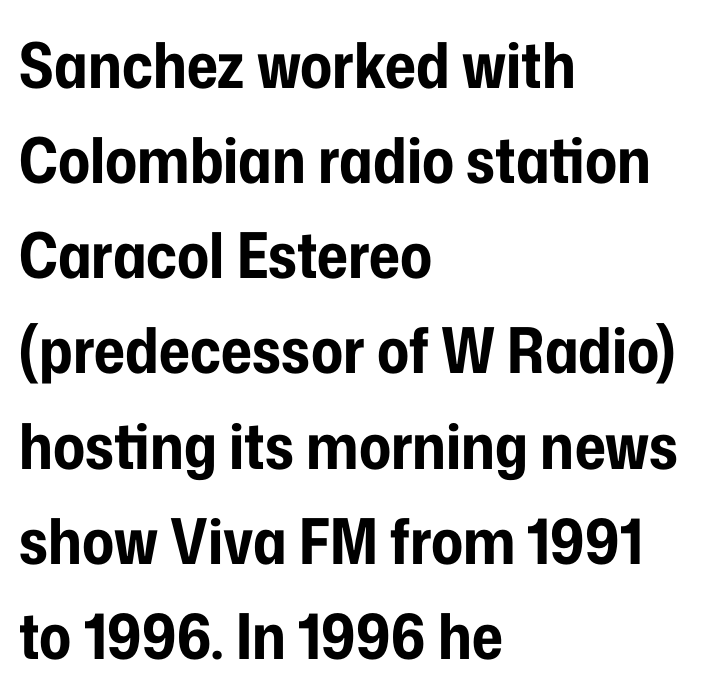
The face used here is a sans, in the tradition of grotesques and geometrics. The glyphs are unaccompanied by any horizontal stroke below them. The strokes are fattened all the way to bold. Do the letters lean? They stand straight. The letterforms sit shoulder to shoulder at normal distance. The rows are spaced the way most documents space them.
